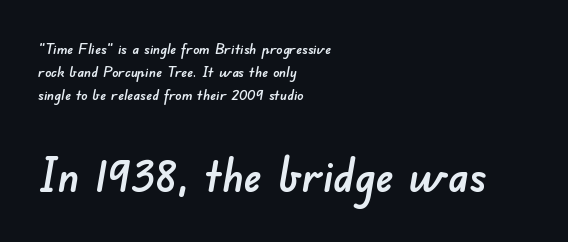
The image shows 46 px sans-serif type; set left-aligned, normal line spacing (1.55x), normal letter spacing, not underlined; the second (bottom) block is 3.07x larger; low stroke contrast and a small x-height.
